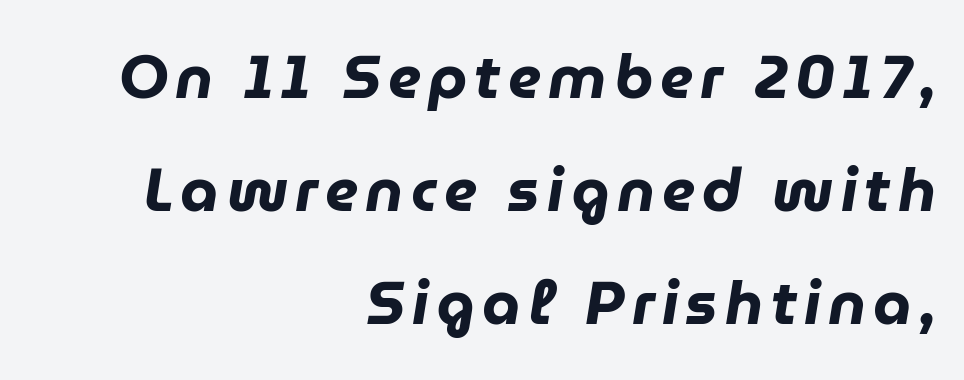
The letters advance in unequal steps, a hallmark of proportional type. The lines are quadded right. A bare baseline throughout the passage. If you drew a line through each stem, it would be angled. Set as a true bold cut, around the 700 mark.
